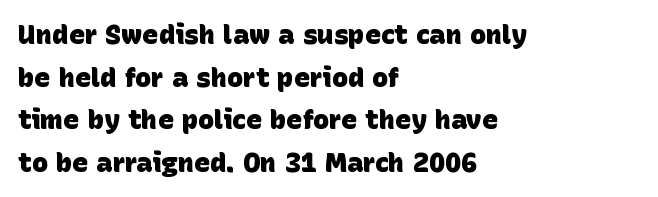
{"bold": "yes", "underline": "no", "align": "left", "line_spacing": "normal", "line_spacing_ratio": 1.58, "letter_spacing": "normal", "letter_spacing_em": 0.0, "glyph_px": 27}
